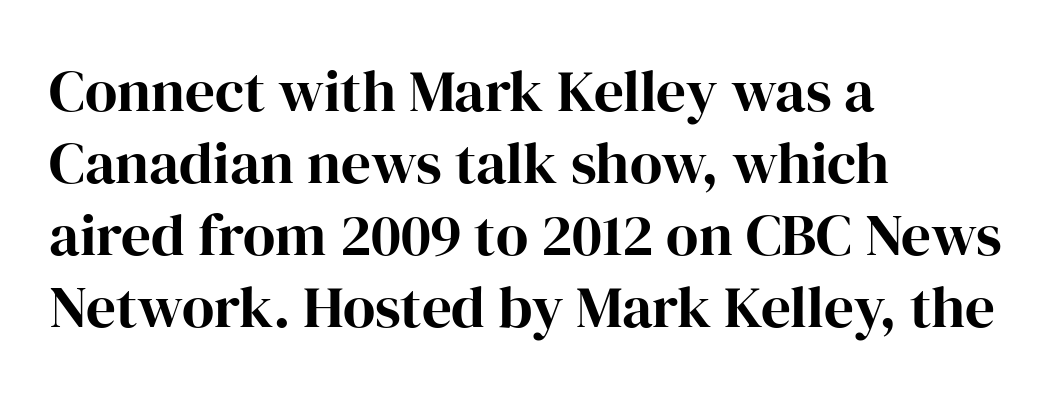
The image shows 59 px serif type, upright; set left-aligned, line spacing 1.22x, normal letter spacing, not underlined; high stroke contrast and a medium x-height.
